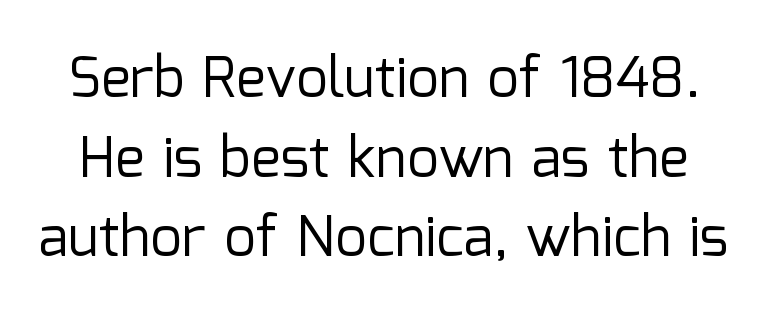
Look at the bottom of the vertical strokes: they stop flat, with no serifs. This is not heavy type; no bold has been used. What stands out about the letter spacing? Nothing — it is the standard amount. The typography opts for an upright posture over an oblique one. The space directly below the letters is spotless.
